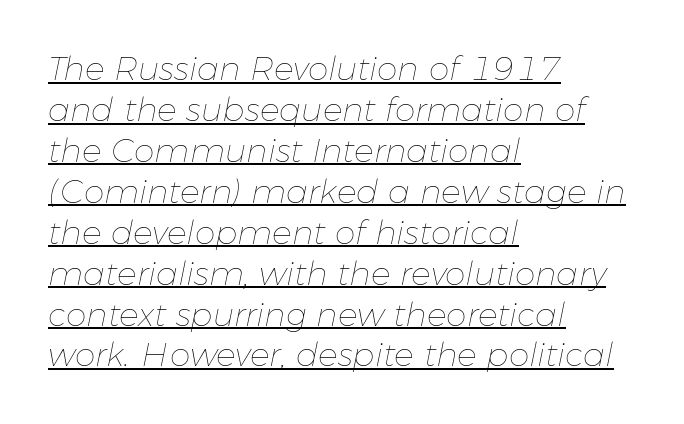
{"italic": "yes", "lean": "right", "slant_degrees": 11, "bold": "no", "weight": "thin", "width": "normal", "stroke_contrast": "low", "x_height": "medium", "monospaced": "no", "underline": "yes", "align": "left", "line_spacing_ratio": 1.24, "letter_spacing": "normal", "letter_spacing_em": 0.0, "glyph_px": 33}
